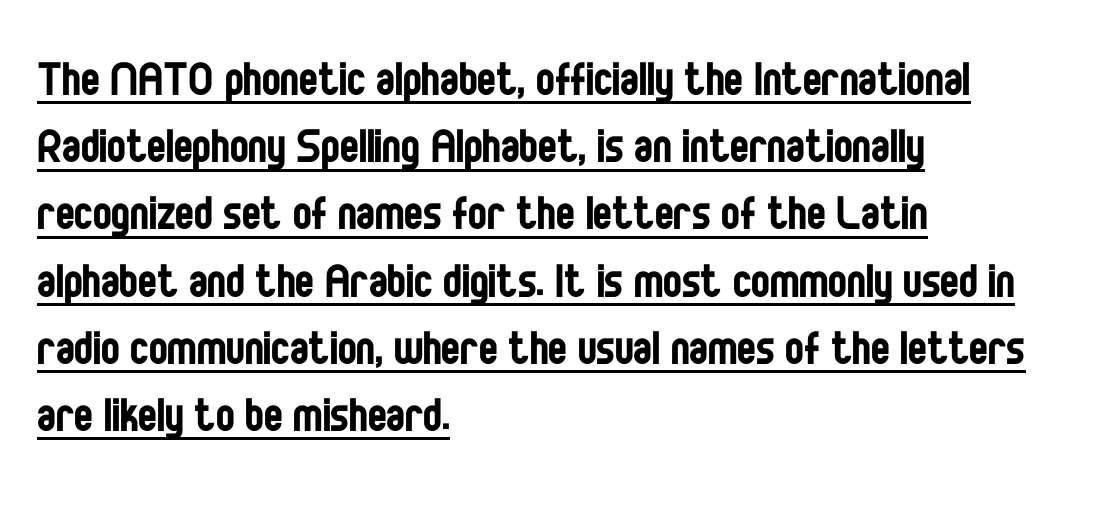
Q: Is the text bold? A: No.
Q: Is the text italic (slanted)? A: No, it is upright.
Q: Is the typeface a serif or a sans-serif typeface? A: Sans-serif.
Q: Is the text underlined? A: Yes.
Q: How is the paragraph aligned? A: Left-aligned.
Q: Is the spacing between letters normal or unusually wide? A: Normal.
Q: Width (condensed, normal, or wide)? A: Condensed.
Q: Stroke contrast? A: Low.
Q: x-height? A: Large.
Q: Monospaced? A: No.
